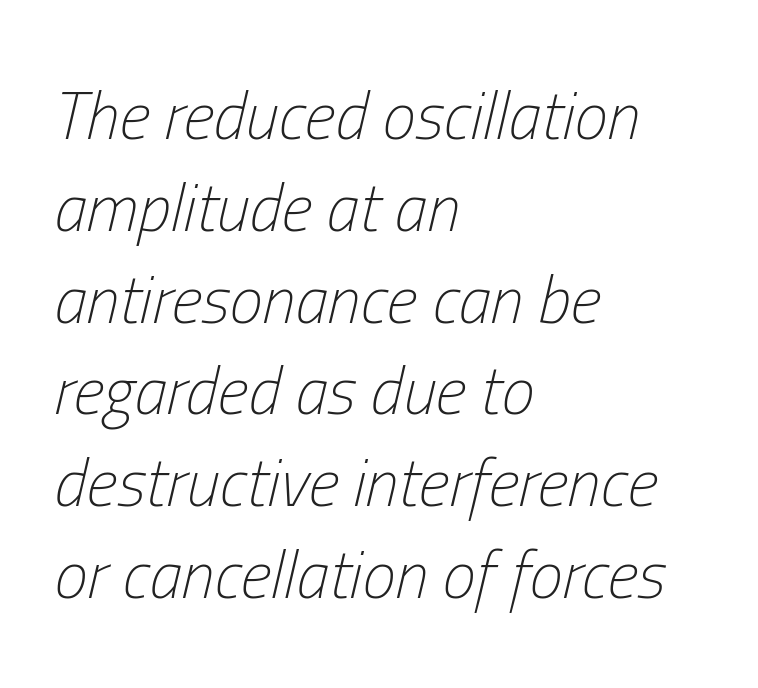
Q: Is the text bold? A: No.
Q: Is the text italic (slanted)? A: Yes, it leans right by about 13 degrees.
Q: Is the text underlined? A: No.
Q: How is the paragraph aligned? A: Left-aligned.
Q: Is the spacing between letters normal or unusually wide? A: Normal.
Q: Is the spacing between lines tight, normal or loose? A: Normal.
Q: Width (condensed, normal, or wide)? A: Condensed.
Q: Stroke contrast? A: Low.
Q: x-height? A: Medium.
Q: Monospaced? A: No.
